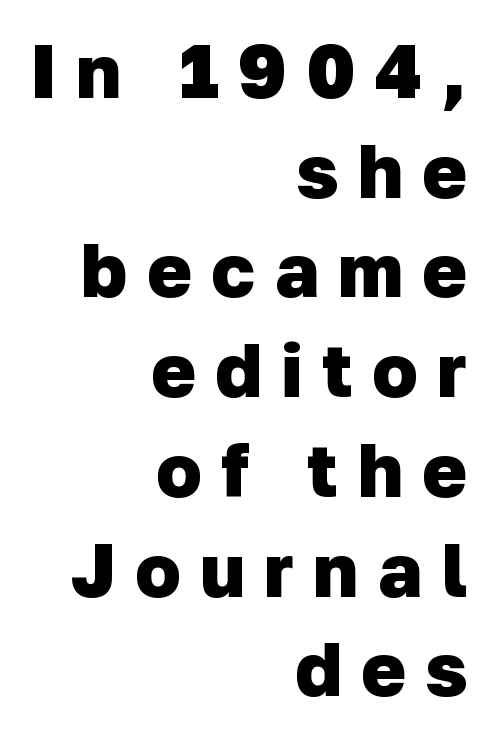
{"serif": "no", "bold": "yes", "weight": "heavy", "width": "normal", "stroke_contrast": "low", "x_height": "medium", "monospaced": "no", "underline": "no", "align": "right", "line_spacing": "normal", "line_spacing_ratio": 1.33, "letter_spacing": "wide", "letter_spacing_em": 0.26, "glyph_px": 75}
